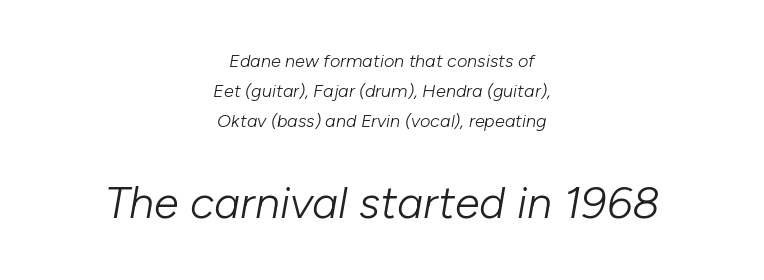
The image shows 45 px light type, italic (leaning right); set centered, normal line spacing (1.67x), normal letter spacing, not underlined; the second (bottom) block is 2.5x larger; low stroke contrast and a medium x-height.
